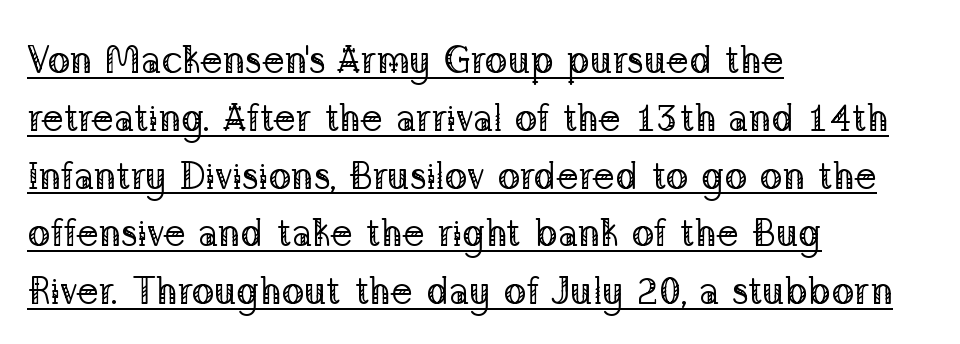
Are there feet on the stems? There are — it's a serif. On a weight scale, this lands at 450 or below. The letters stand upright; this is a roman face. Is the letter spacing exaggerated? No — it looks like the ordinary default. Horizontal bands of white between lines are of average thickness.
